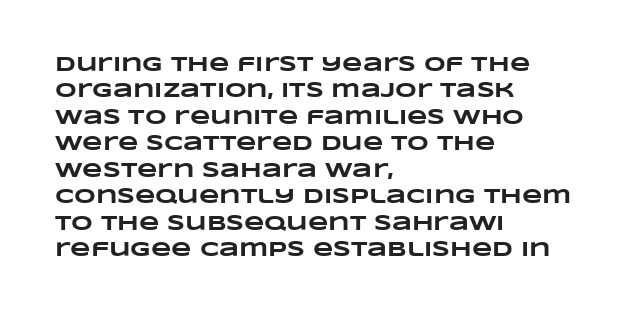
{"bold": "yes", "underline": "no", "align": "left", "line_spacing": "normal", "line_spacing_ratio": 1.26, "letter_spacing": "normal", "letter_spacing_em": 0.0, "glyph_px": 21}
